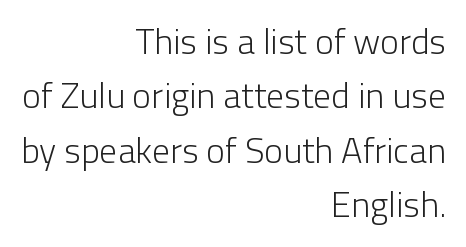
{"serif": "no", "italic": "no", "bold": "no", "weight": "light", "width": "normal", "stroke_contrast": "low", "x_height": "medium", "monospaced": "no", "underline": "no", "align": "right", "line_spacing": "normal", "line_spacing_ratio": 1.51, "letter_spacing": "normal", "letter_spacing_em": 0.0, "glyph_px": 36}
